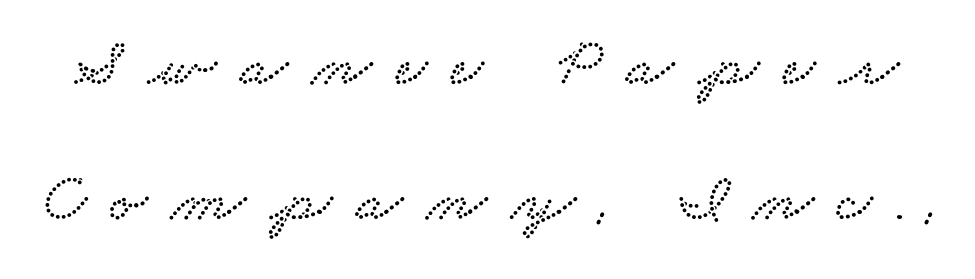
The image shows 69 px wide serif type; set loose line spacing (1.95x), unusually wide letter spacing (+0.35 em), not underlined; low stroke contrast and a small x-height.
